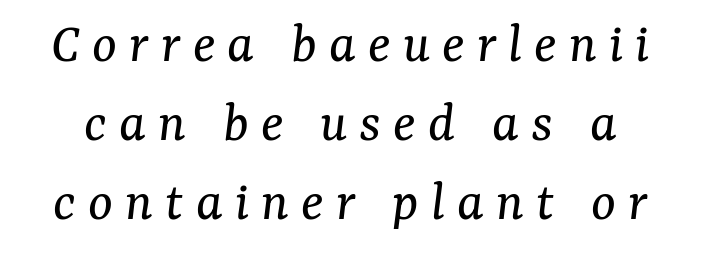
Q: Is the text bold? A: No.
Q: Is the text italic (slanted)? A: Yes, it leans right by about 7 degrees.
Q: Is the typeface a serif or a sans-serif typeface? A: Serif.
Q: Is the text underlined? A: No.
Q: Is the spacing between letters normal or unusually wide? A: Unusually wide.
Q: Is the spacing between lines tight, normal or loose? A: Normal.
Q: Width (condensed, normal, or wide)? A: Normal.
Q: Stroke contrast? A: Medium.
Q: x-height? A: Medium.
Q: Monospaced? A: No.
